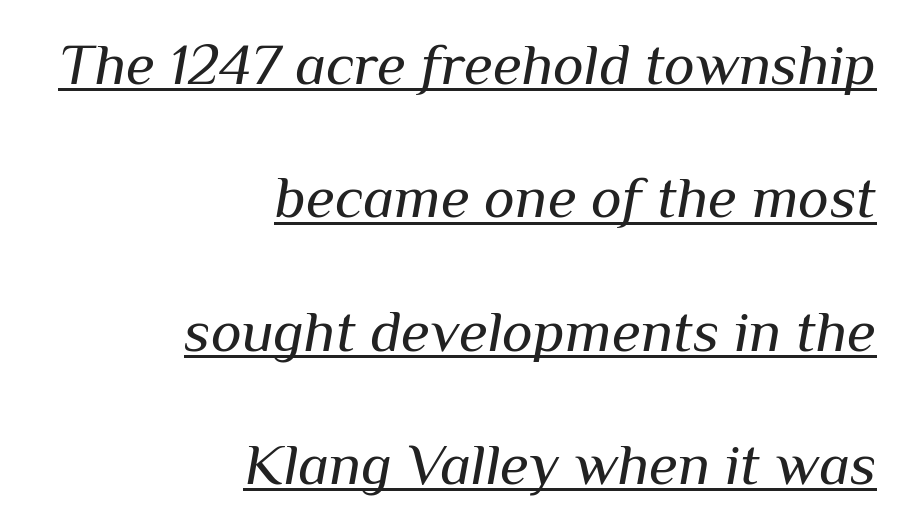
What stands out about the letter spacing? Nothing — it is the standard amount. The specimen reads as italic at a glance. Underlining? Definitely there. Character widths vary here, with narrow letters taking less room than wide ones. Visually the block forms a straight wall on the right and a jagged coastline on the left.
